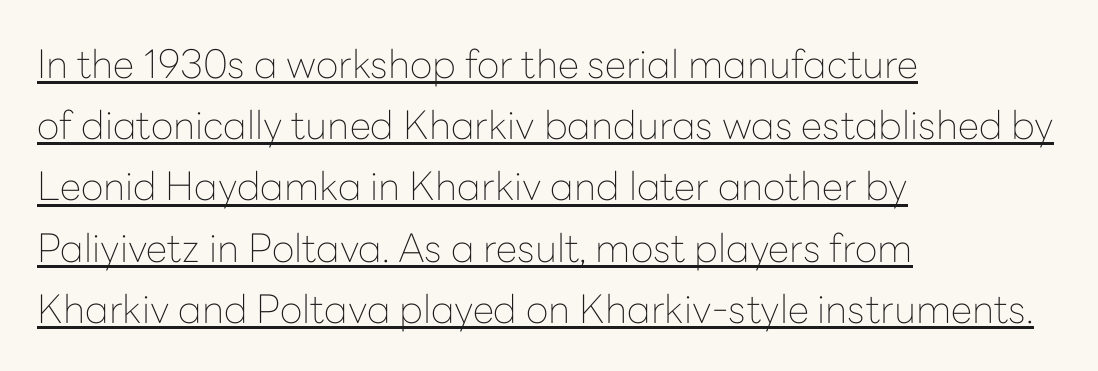
The image shows 39 px thin sans-serif type, upright; set left-aligned, normal line spacing (1.57x), normal letter spacing, underlined; low stroke contrast and a medium x-height.
